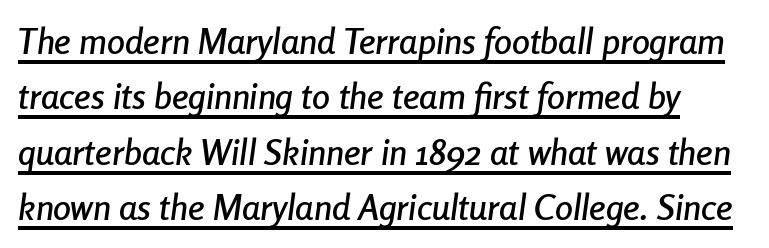
Q: Is the text italic (slanted)? A: Yes, it leans right by about 8 degrees.
Q: Is the text underlined? A: Yes.
Q: Is the spacing between letters normal or unusually wide? A: Normal.
Q: Is the spacing between lines tight, normal or loose? A: Normal.
Q: Width (condensed, normal, or wide)? A: Condensed.
Q: Stroke contrast? A: Low.
Q: x-height? A: Medium.
Q: Monospaced? A: No.
